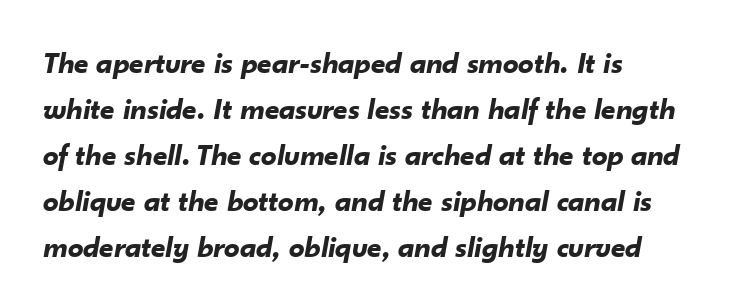
The image shows 31 px bold type, italic (leaning right); set left-aligned, normal line spacing (1.48x), normal letter spacing, not underlined; low stroke contrast and a small x-height.
